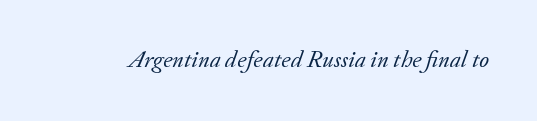
The image shows 24 px text type, italic (leaning right); set normal letter spacing, not underlined.
